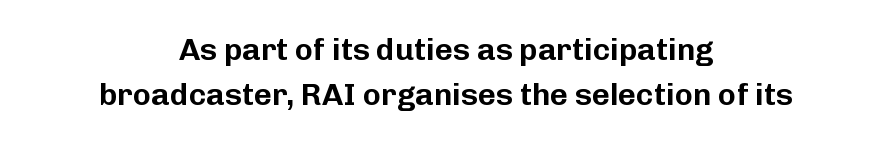
{"serif": "no", "italic": "no", "width": "normal", "stroke_contrast": "low", "x_height": "medium", "monospaced": "no", "underline": "no", "align": "center", "line_spacing": "normal", "line_spacing_ratio": 1.44, "letter_spacing": "normal", "letter_spacing_em": 0.0, "glyph_px": 31}
